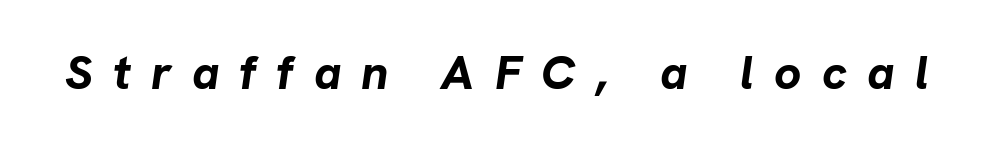
Glance below the letters and you will spot only blank space. Note the varied advance widths — an 'i' is clearly narrower than an 'm'. The letterforms stand isolated, each surrounded by extra space. I'd describe the lettering as bold — thick and assertive.
